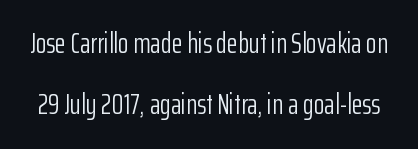
Q: Is the text bold? A: No.
Q: Is the text italic (slanted)? A: No, it is upright.
Q: Is the typeface a serif or a sans-serif typeface? A: Sans-serif.
Q: Is the text underlined? A: No.
Q: Is the spacing between letters normal or unusually wide? A: Normal.
Q: Is the spacing between lines tight, normal or loose? A: Loose.
Q: Width (condensed, normal, or wide)? A: Condensed.
Q: Stroke contrast? A: Low.
Q: x-height? A: Medium.
Q: Monospaced? A: No.
